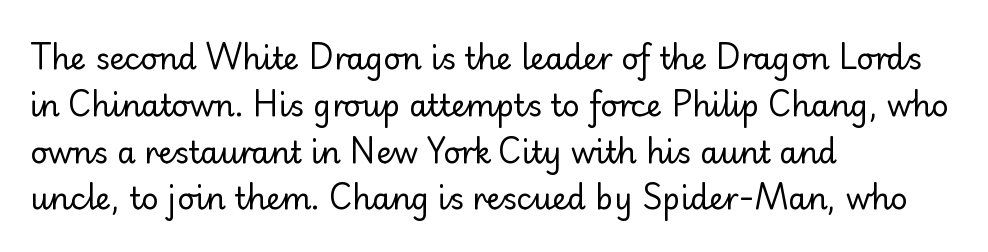
{"serif": "no", "italic": "no", "bold": "no", "weight": "regular", "width": "normal", "stroke_contrast": "low", "x_height": "small", "monospaced": "no", "underline": "no", "align": "left", "line_spacing": "normal", "line_spacing_ratio": 1.56, "letter_spacing": "normal", "letter_spacing_em": 0.0, "glyph_px": 30}
